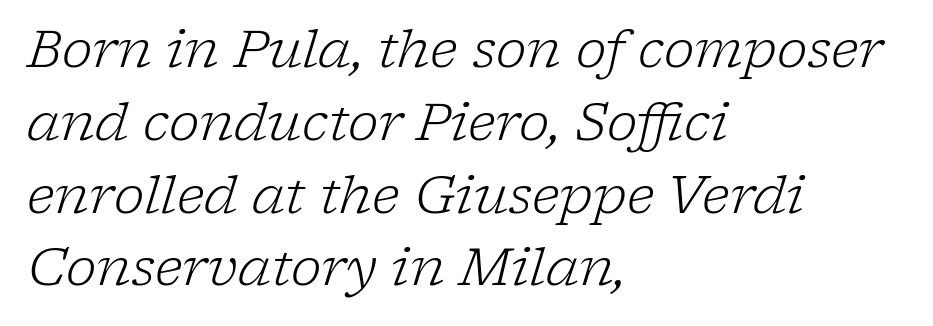
The image shows 52 px light serif type, italic (leaning right); set left-aligned, normal line spacing (1.4x), normal letter spacing, not underlined; low stroke contrast and a medium x-height.
